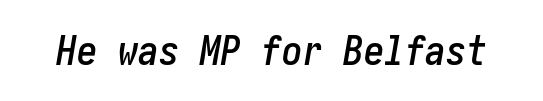
{"italic": "yes", "lean": "right", "slant_degrees": 10, "width": "condensed", "stroke_contrast": "low", "x_height": "medium", "underline": "no", "letter_spacing": "normal", "letter_spacing_em": 0.0, "glyph_px": 41}
